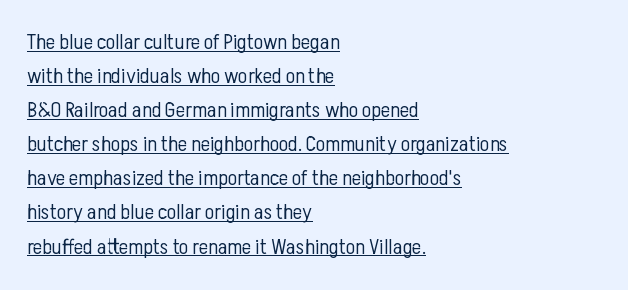
Regarding leading, the lines here are spaced in the standard way. Compared with typical body copy, the letter spacing here is the same. The passage shown is not bold in any degree. Underlining? Definitely there.
